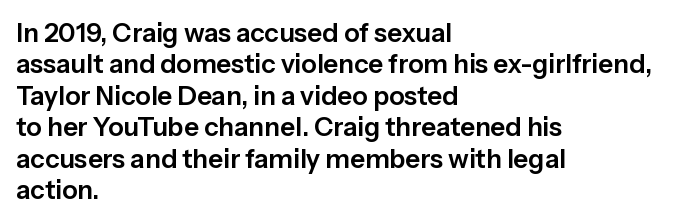
Tracking value appears to be zero — textbook default spacing. Rendered with straight, roman letterforms. Short and long lines alike share a common starting point at left. A bare baseline throughout the passage.
